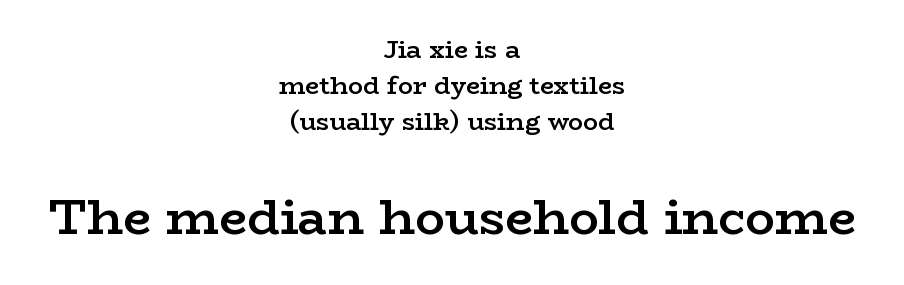
{"serif": "yes", "italic": "no", "bold": "semi", "weight": "semibold", "width": "wide", "stroke_contrast": "low", "x_height": "medium", "monospaced": "no", "underline": "no", "align": "center", "line_spacing": "normal", "line_spacing_ratio": 1.44, "letter_spacing": "normal", "letter_spacing_em": 0.0, "larger_block": "second", "size_ratio": 2.0, "glyph_px": 50}
